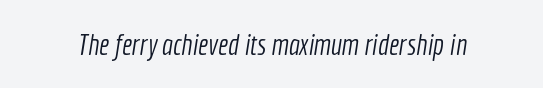
Q: Is the text bold? A: No.
Q: Is the typeface a serif or a sans-serif typeface? A: Sans-serif.
Q: Is the text underlined? A: No.
Q: Is the spacing between letters normal or unusually wide? A: Normal.
Q: Width (condensed, normal, or wide)? A: Condensed.
Q: x-height? A: Medium.
Q: Monospaced? A: No.
